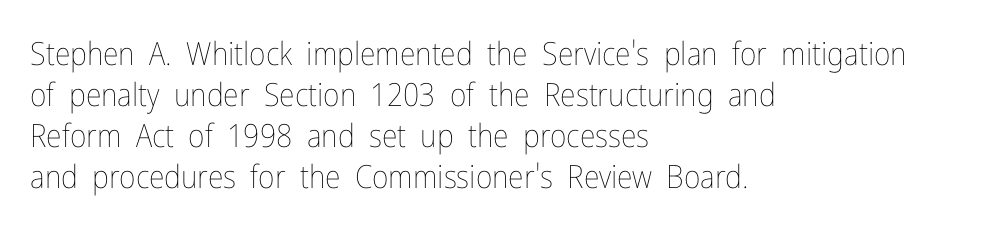
Decoration check: the copy has no underline. The characters are drawn with everyday or finer stroke widths. Where is the straight margin? On the left. How are the letters spaced? Ordinarily, with no added tracking. How would I describe the line gaps? Plain and ordinary. Italic: no, the glyphs are upright roman.
